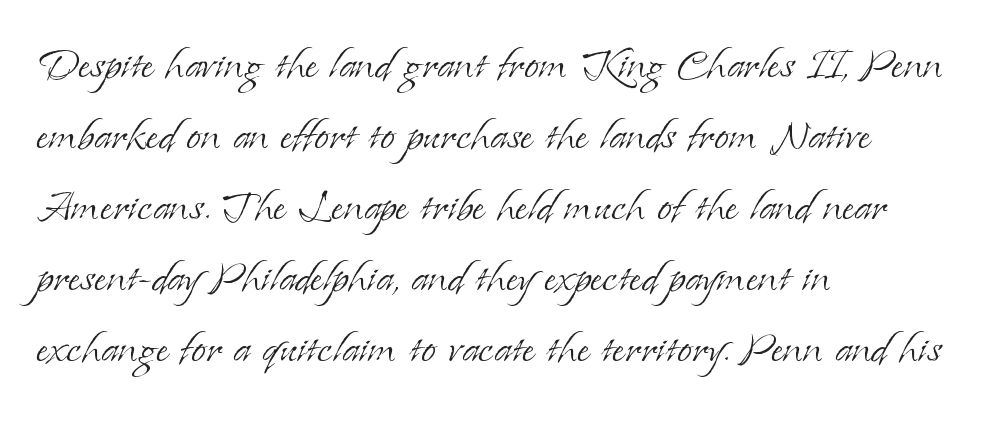
There is no visible air inserted between adjacent glyphs. Horizontal alignment here is leftward, the default for most running prose. The designer left line spacing at the default. A light-to-regular cut is what we see here.
